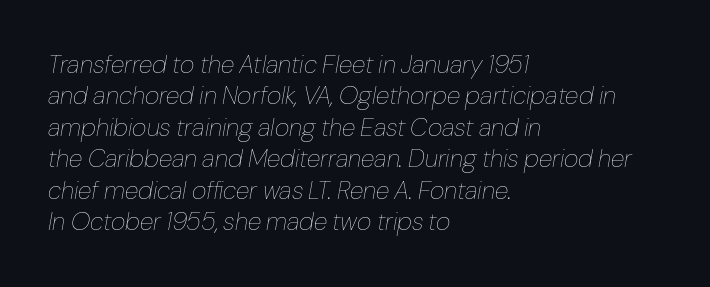
Teacher's note: observe the even left margin — that is flush-left alignment. The space directly below the letters is spotless. Caption: standard tracking, unaltered. The strokes carry an ordinary text weight at most.
